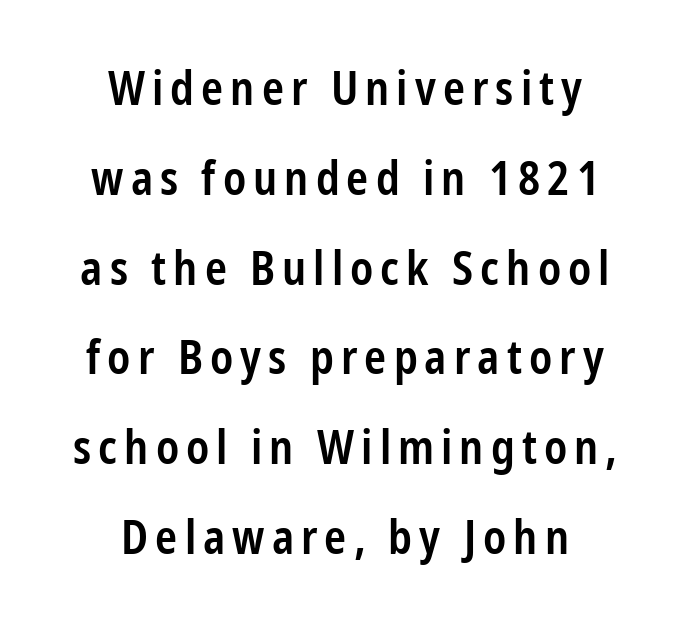
{"serif": "no", "italic": "no", "bold": "semi", "weight": "semibold", "width": "condensed", "stroke_contrast": "low", "x_height": "medium", "monospaced": "no", "underline": "no", "align": "center", "line_spacing": "loose", "line_spacing_ratio": 1.91, "glyph_px": 47}
